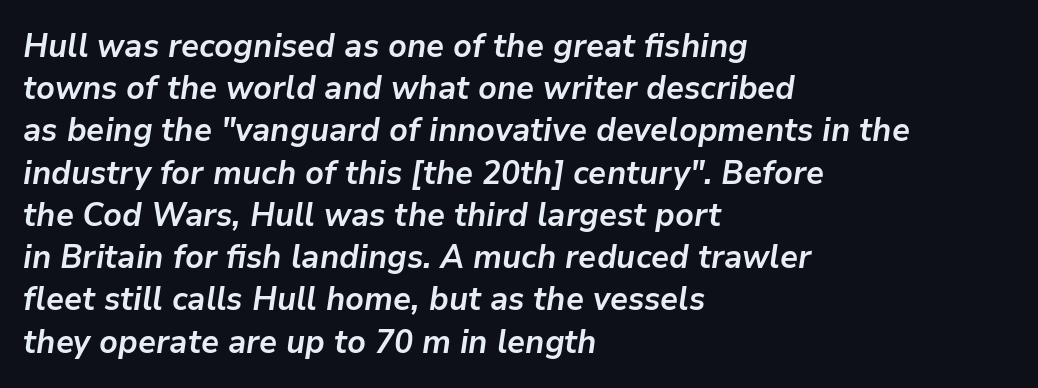
Q: Is the text bold? A: Yes.
Q: Is the text italic (slanted)? A: Yes, it leans right by about 9 degrees.
Q: Is the text underlined? A: No.
Q: How is the paragraph aligned? A: Left-aligned.
Q: Is the spacing between letters normal or unusually wide? A: Normal.
Q: Is the spacing between lines tight, normal or loose? A: Normal.
Q: Width (condensed, normal, or wide)? A: Normal.
Q: Stroke contrast? A: Low.
Q: x-height? A: Medium.
Q: Monospaced? A: No.
